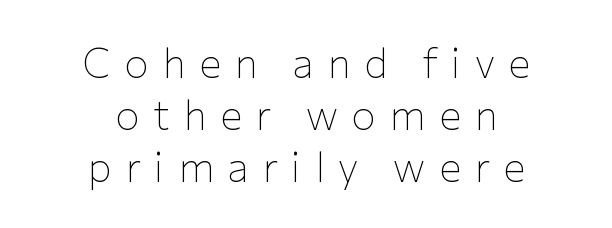
The image shows 41 px thin sans-serif type, upright; set centered, normal line spacing (1.27x), unusually wide letter spacing (+0.33 em), not underlined; low stroke contrast and a medium x-height.
